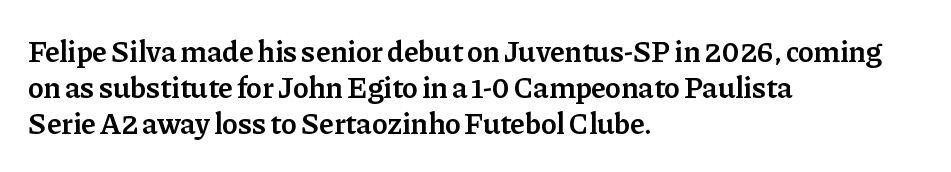
Q: Is the text bold? A: Semi-bold.
Q: Is the text italic (slanted)? A: No, it is upright.
Q: Is the typeface a serif or a sans-serif typeface? A: Serif.
Q: Is the text underlined? A: No.
Q: How is the paragraph aligned? A: Left-aligned.
Q: Is the spacing between letters normal or unusually wide? A: Normal.
Q: Width (condensed, normal, or wide)? A: Normal.
Q: Stroke contrast? A: Low.
Q: x-height? A: Medium.
Q: Monospaced? A: No.
